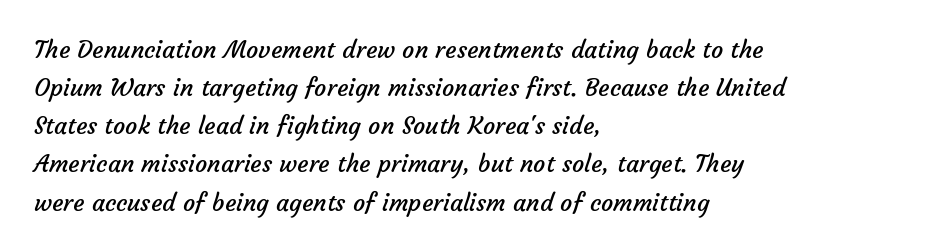
The space beneath each line is pristine and unruled. A normal amount of white space separates one row of letters from the next. Stem width sits at or under what a default text font uses. Alignment: flush left. Tracking here is standard; glyphs follow each other at the usual distance.
